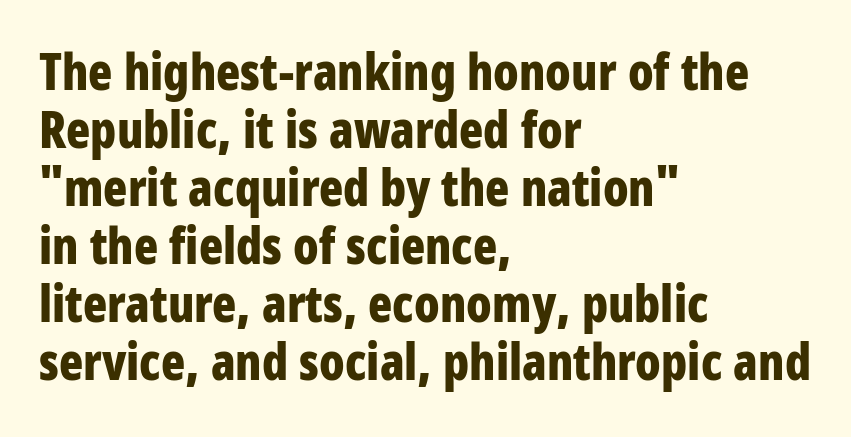
The passage shown is typeset with a sans-serif family. Look at the stroke-to-counter ratio: heavy, a bold. Characters remain perfectly vertical along every line. Reading down the block, your eye returns to a fixed left position each line.
